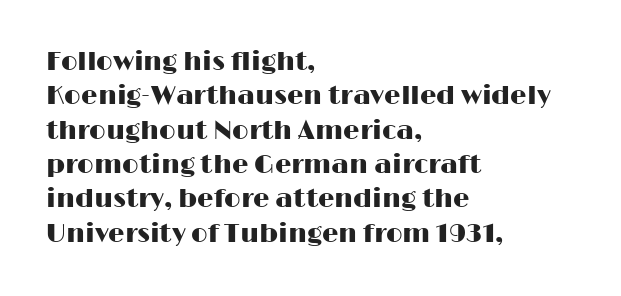
Q: Is the text italic (slanted)? A: No, it is upright.
Q: Is the text underlined? A: No.
Q: How is the paragraph aligned? A: Left-aligned.
Q: Is the spacing between letters normal or unusually wide? A: Normal.
Q: Is the spacing between lines tight, normal or loose? A: Normal.
